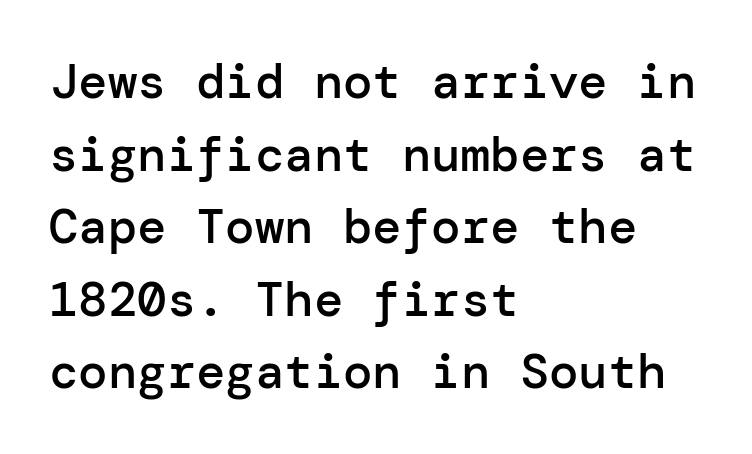
{"serif": "no", "italic": "no", "bold": "semi", "weight": "semibold", "width": "normal", "stroke_contrast": "low", "x_height": "medium", "underline": "no", "align": "left", "line_spacing": "normal", "line_spacing_ratio": 1.48, "letter_spacing": "normal", "letter_spacing_em": 0.0, "glyph_px": 49}
